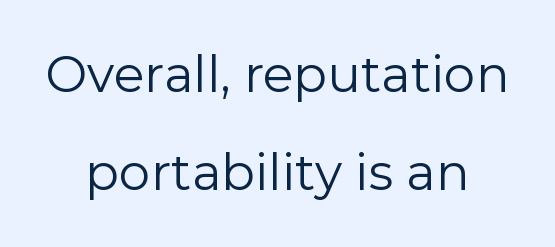
The image shows 50 px regular-weight sans-serif type, upright; set centered, loose line spacing (1.97x), normal letter spacing, not underlined; a medium x-height.
